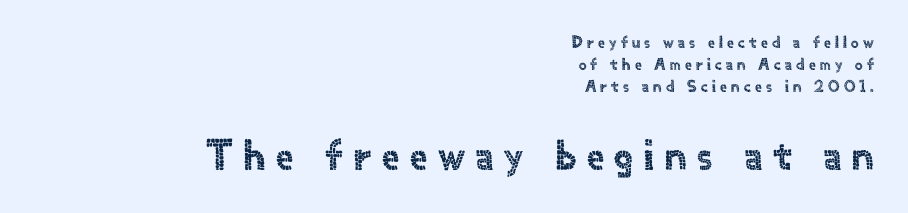
The image shows 43 px sans-serif type, upright; set right-aligned, normal line spacing (1.3x), unusually wide letter spacing (+0.25 em), not underlined; the second (bottom) block is 2.53x larger; a small x-height.
